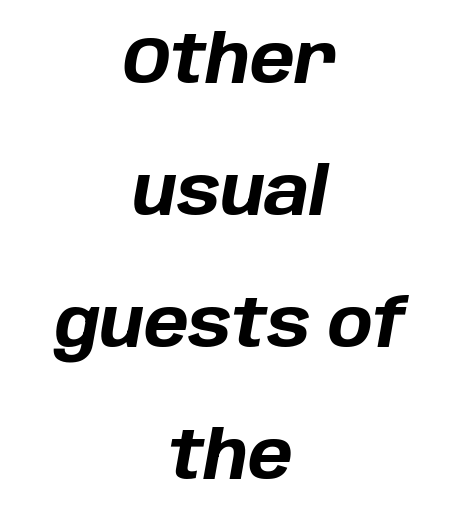
The setting favours the middle, as headings and verse often do. It's the slanting kind of type. Weight check: bold — yes, fully. A great deal of white space separates one row of letters from the next. The rendering uses natural spacing where letterforms have individual widths. Compared with typical body copy, the letter spacing here is the same.
